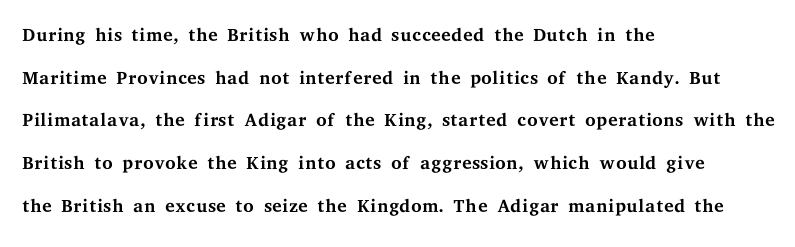
The image shows 27 px text type, upright; set left-aligned, normal line spacing (1.58x), normal letter spacing, not underlined.
